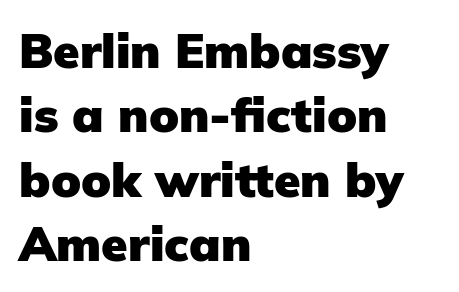
{"serif": "no", "italic": "no", "bold": "yes", "weight": "heavy", "width": "normal", "stroke_contrast": "low", "x_height": "medium", "monospaced": "no", "underline": "no", "align": "left", "line_spacing": "normal", "line_spacing_ratio": 1.34, "letter_spacing": "normal", "letter_spacing_em": 0.0, "glyph_px": 48}
